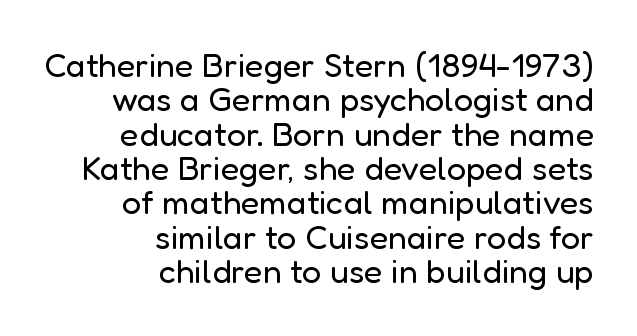
Q: Is the text bold? A: No.
Q: Is the text italic (slanted)? A: No, it is upright.
Q: Is the typeface a serif or a sans-serif typeface? A: Sans-serif.
Q: Is the text underlined? A: No.
Q: How is the paragraph aligned? A: Right-aligned.
Q: Is the spacing between letters normal or unusually wide? A: Normal.
Q: Is the spacing between lines tight, normal or loose? A: Tight.
Q: Width (condensed, normal, or wide)? A: Normal.
Q: Stroke contrast? A: Low.
Q: x-height? A: Medium.
Q: Monospaced? A: No.
